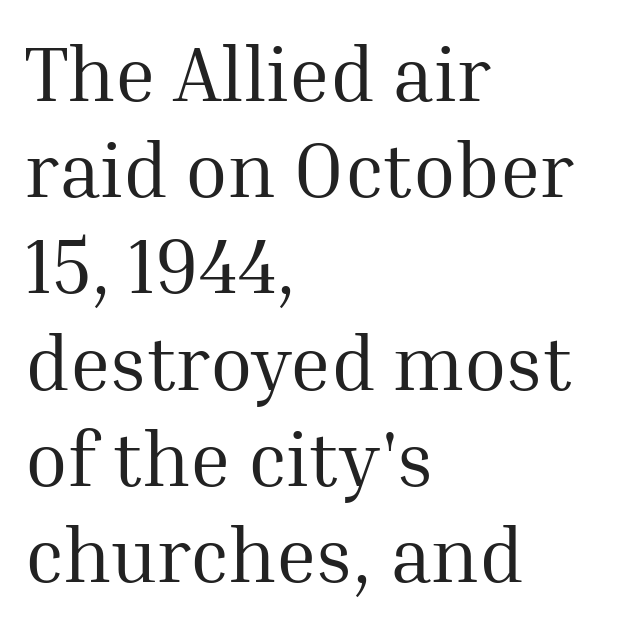
Q: Is the text bold? A: No.
Q: Is the text italic (slanted)? A: No, it is upright.
Q: Is the typeface a serif or a sans-serif typeface? A: Serif.
Q: Is the text underlined? A: No.
Q: How is the paragraph aligned? A: Left-aligned.
Q: Is the spacing between letters normal or unusually wide? A: Normal.
Q: Is the spacing between lines tight, normal or loose? A: Normal.
Q: Width (condensed, normal, or wide)? A: Normal.
Q: Stroke contrast? A: Medium.
Q: x-height? A: Medium.
Q: Monospaced? A: No.
